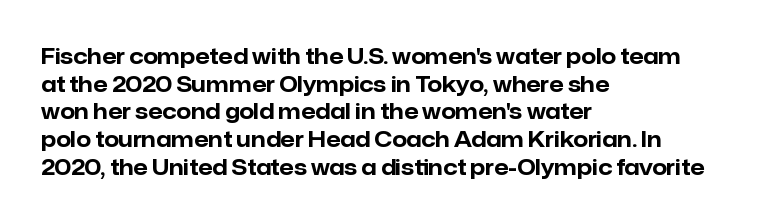
It's the straight-up-and-down kind of type. The words here are not underlined. Summary of vertical rhythm: regular, with standard interline spacing. Alignment: flush left. The rendering keeps characters at their native spacing.
